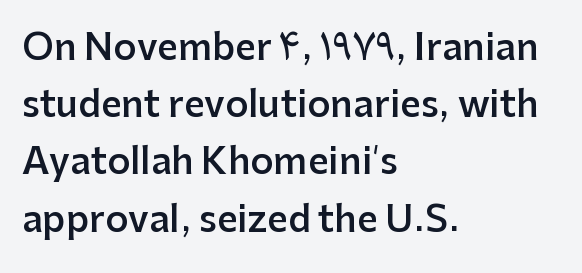
The image shows 36 px semibold sans-serif type, upright; set left-aligned, normal line spacing (1.59x), normal letter spacing, not underlined; low stroke contrast and a medium x-height.
